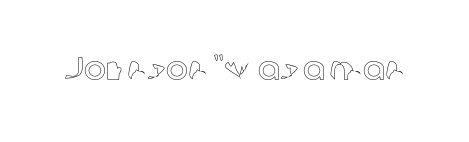
Q: Is the text italic (slanted)? A: No, it is upright.
Q: Is the text underlined? A: No.
Q: Is the spacing between letters normal or unusually wide? A: Normal.
Q: Width (condensed, normal, or wide)? A: Normal.
Q: x-height? A: Medium.
Q: Monospaced? A: No.
